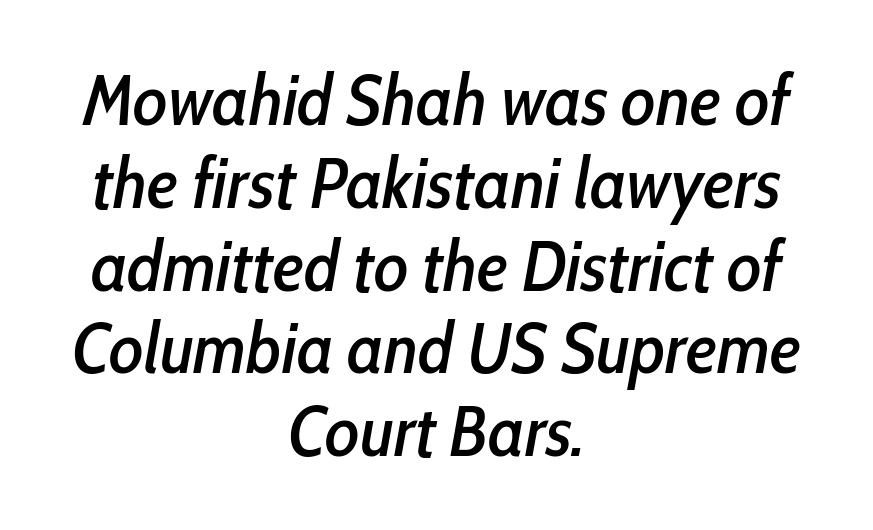
Varying glyph widths throughout — classic text-font behaviour. Cramped leading. In terms of letterspacing, this is plain default setting. The lines in this sample share a center point and differ in where they start and stop. Type without underlining.
